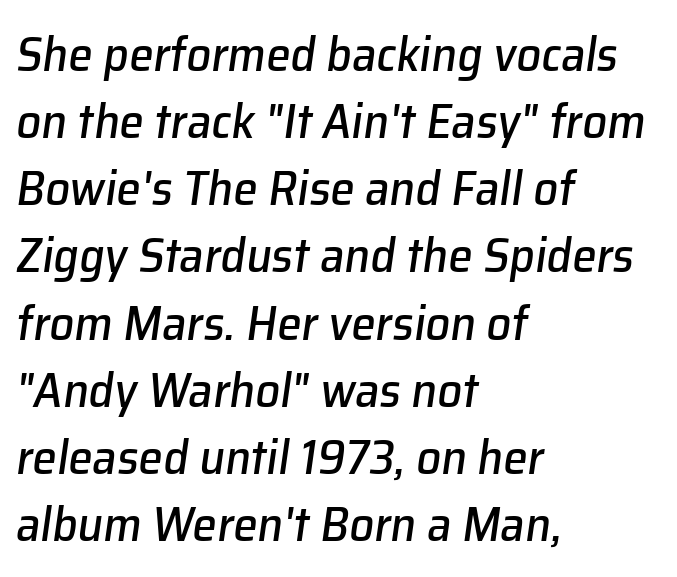
Q: Is the text italic (slanted)? A: Yes, it leans right by about 8 degrees.
Q: Is the text underlined? A: No.
Q: How is the paragraph aligned? A: Left-aligned.
Q: Is the spacing between letters normal or unusually wide? A: Normal.
Q: Is the spacing between lines tight, normal or loose? A: Normal.
Q: Width (condensed, normal, or wide)? A: Normal.
Q: Stroke contrast? A: Low.
Q: x-height? A: Medium.
Q: Monospaced? A: No.
